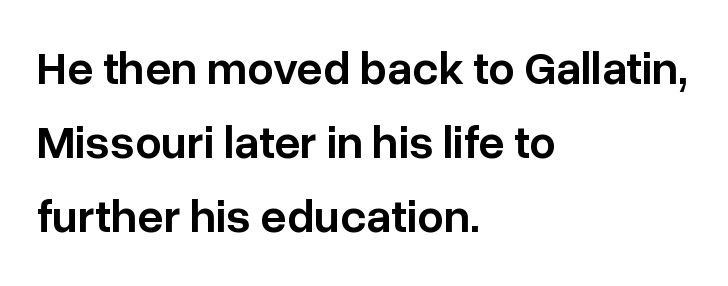
The strip under each line holds only bare page. The typesetter chose a ragged-right arrangement here. Think of a printed novel: that variable character pitch is what you see here. Italic? Not at all — the glyphs are vertical. Students, observe: this is what conventionally led text looks like. Each glyph is drawn with semibold strokes, heavier than normal yet not fully bold.
